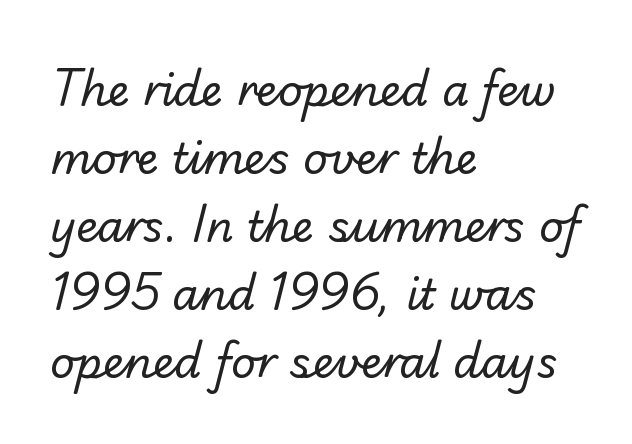
The text block is weighted toward the left margin, trailing off unevenly rightward. This rendering leaves character spacing at its baseline value. The face used here is a sans, in the tradition of grotesques and geometrics. Think of a printed novel: that variable character pitch is what you see here.
